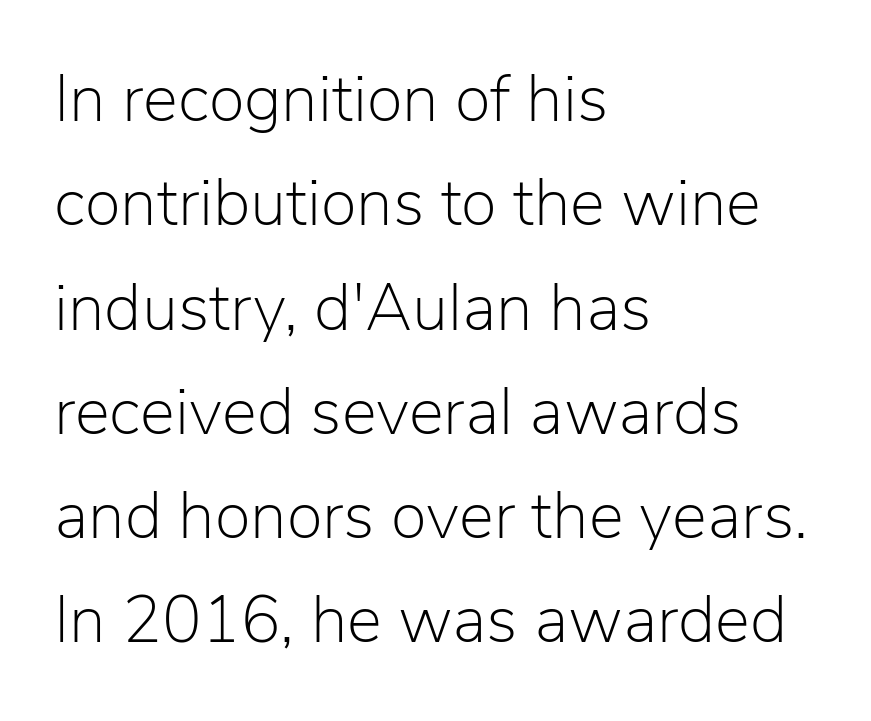
Tracking here is standard; glyphs follow each other at the usual distance. The vertical gap from one line to the next is medium. Descenders hang freely into open space. The lines are quadded left. Observe the absence of serifs on each vertical stroke in this sample. Spacing verdict: proportional, widths tailored to each character.
